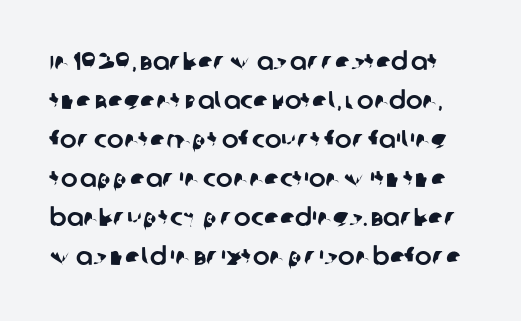
Spacing between characters is what you'd get straight out of the box. The gap between lines stays unmarked. Rows of type keep a routine distance in the vertical direction.
